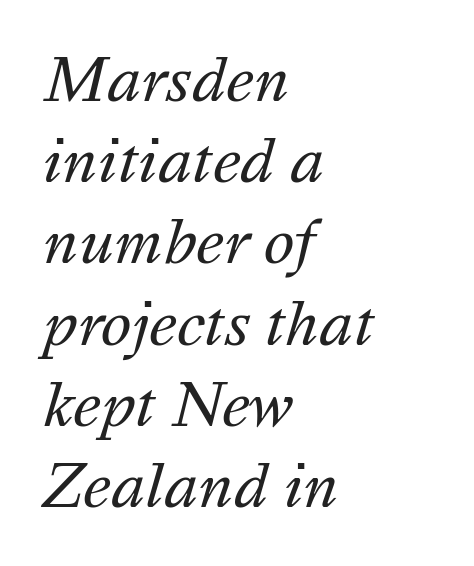
Q: Is the text bold? A: No.
Q: Is the text italic (slanted)? A: Yes, it leans right by about 16 degrees.
Q: Is the text underlined? A: No.
Q: How is the paragraph aligned? A: Left-aligned.
Q: Is the spacing between letters normal or unusually wide? A: Normal.
Q: Is the spacing between lines tight, normal or loose? A: Normal.
Q: Width (condensed, normal, or wide)? A: Normal.
Q: Stroke contrast? A: Medium.
Q: x-height? A: Medium.
Q: Monospaced? A: No.
